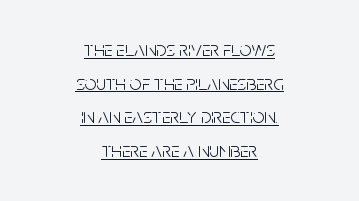
Q: Is the text bold? A: No.
Q: Is the text italic (slanted)? A: No, it is upright.
Q: Is the text underlined? A: Yes.
Q: How is the paragraph aligned? A: Centered.
Q: Is the spacing between letters normal or unusually wide? A: Normal.
Q: Is the spacing between lines tight, normal or loose? A: Normal.
